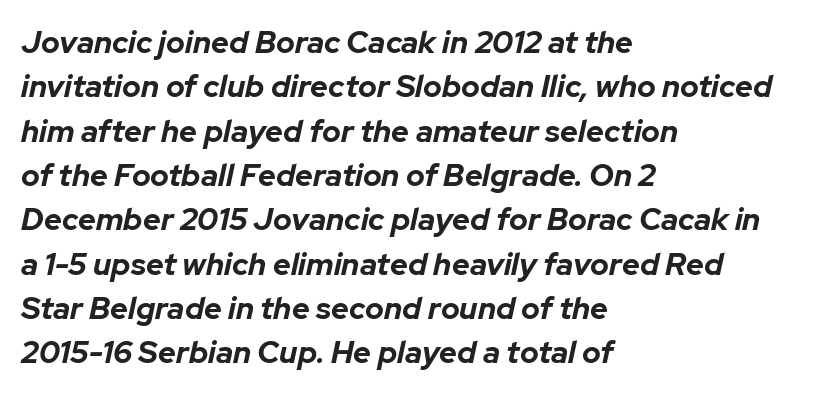
Nothing unusual about the tracking: characters are spaced as the font intends. The face used here is proportionally spaced, like ordinary book or web type. Heavy, bold letterforms. Underline: absent. The specimen reads as italic at a glance. The leading is moderate, giving the passage an even texture.
